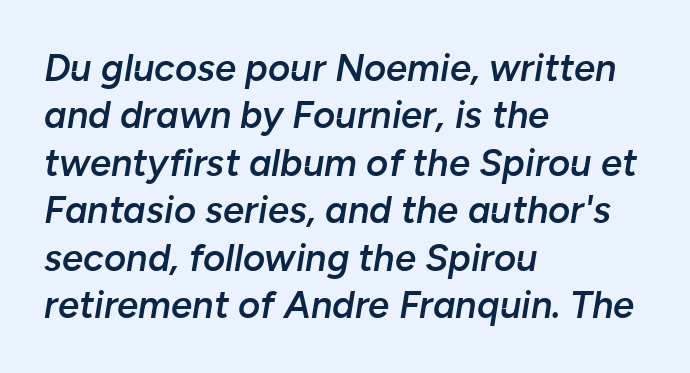
Q: Is the text bold? A: Semi-bold.
Q: Is the text italic (slanted)? A: Yes, it leans right by about 10 degrees.
Q: Is the text underlined? A: No.
Q: How is the paragraph aligned? A: Left-aligned.
Q: Is the spacing between letters normal or unusually wide? A: Normal.
Q: Is the spacing between lines tight, normal or loose? A: Normal.
Q: Width (condensed, normal, or wide)? A: Normal.
Q: Stroke contrast? A: Low.
Q: x-height? A: Medium.
Q: Monospaced? A: No.
